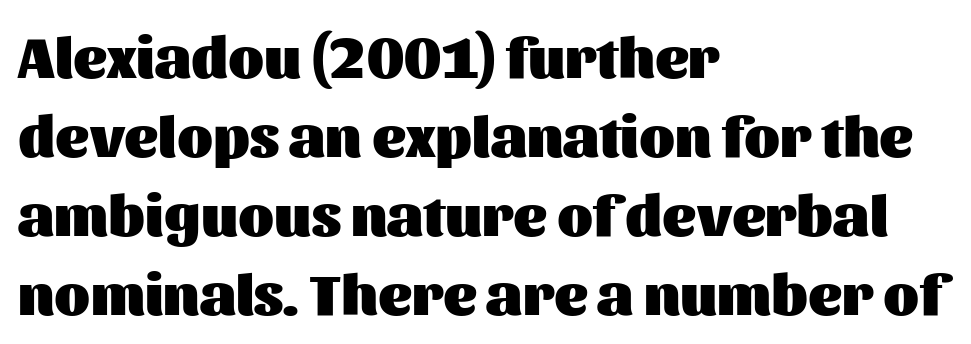
The space between consecutive lines is moderate. Each glyph is drawn with heavy, bold strokes. Underline: absent. Letter spacing: default. The face used here is proportionally spaced, like ordinary book or web type.
